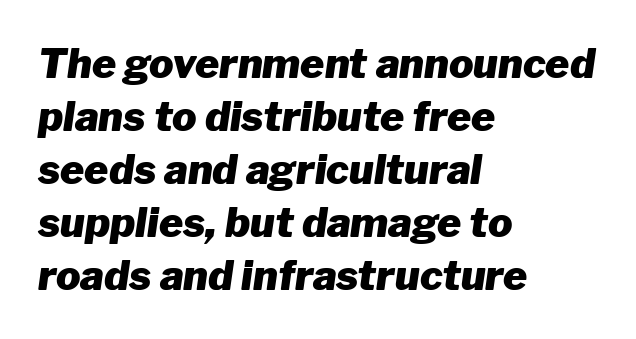
The image shows 41 px heavy type, italic (leaning right); set left-aligned, normal line spacing (1.29x), normal letter spacing, not underlined; low stroke contrast and a medium x-height.
